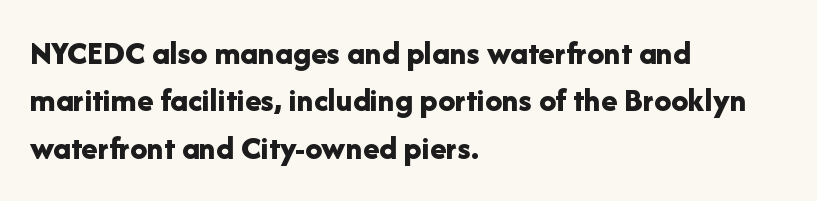
The image shows 34 px bold sans-serif type, upright; set left-aligned, normal line spacing (1.39x), normal letter spacing, not underlined; low stroke contrast and a medium x-height.
